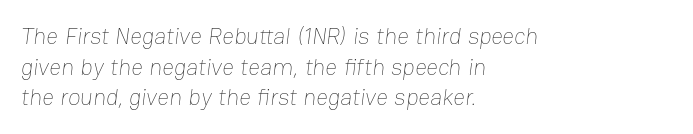
Casual observation: everything's shoved over to the left. The foot of each line stays bare and open. How are the letters spaced? Ordinarily, with no added tracking. Each stroke keeps to a modest, everyday thickness or less.
